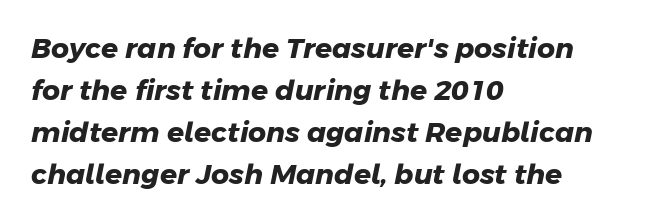
The image shows 28 px heavy sans-serif type; set left-aligned, normal line spacing (1.5x), normal letter spacing, not underlined; low stroke contrast and a medium x-height.
